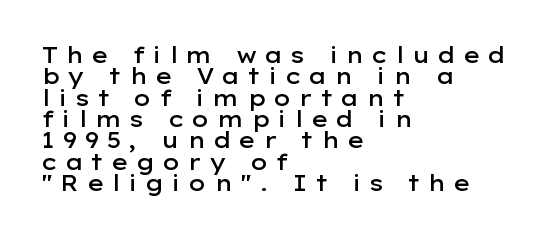
Q: Is the text bold? A: Semi-bold.
Q: Is the text italic (slanted)? A: No, it is upright.
Q: Is the text underlined? A: No.
Q: How is the paragraph aligned? A: Left-aligned.
Q: Is the spacing between letters normal or unusually wide? A: Unusually wide.
Q: Is the spacing between lines tight, normal or loose? A: Tight.
